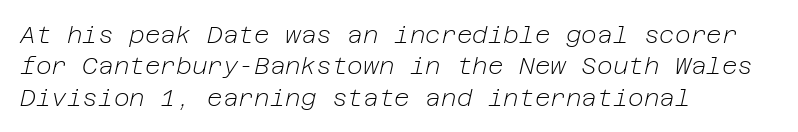
{"italic": "yes", "lean": "right", "slant_degrees": 12, "bold": "no", "underline": "no", "align": "left", "line_spacing": "normal", "line_spacing_ratio": 1.31, "letter_spacing": "normal", "letter_spacing_em": 0.0, "glyph_px": 24}
